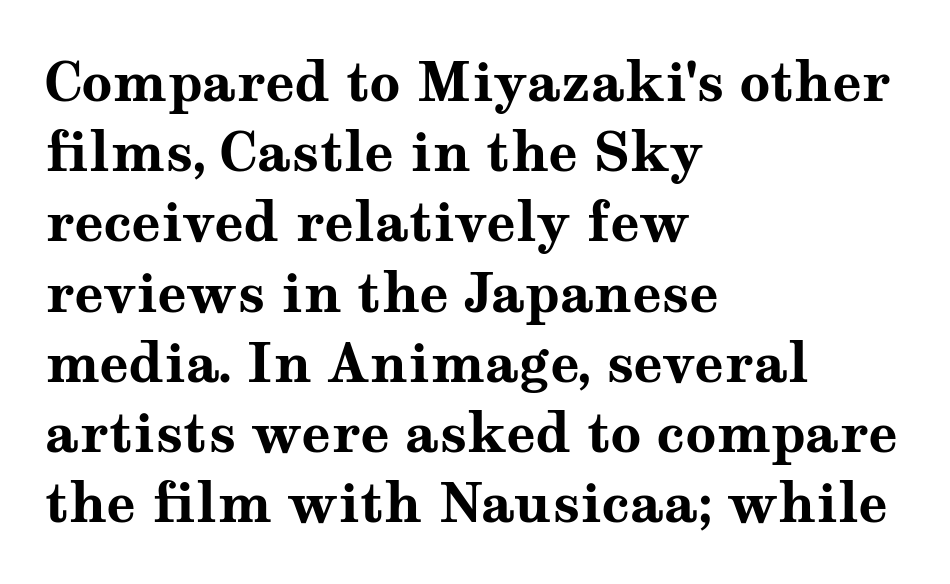
Q: Is the text bold? A: Yes.
Q: Is the text italic (slanted)? A: No, it is upright.
Q: Is the typeface a serif or a sans-serif typeface? A: Serif.
Q: Is the text underlined? A: No.
Q: How is the paragraph aligned? A: Left-aligned.
Q: Is the spacing between letters normal or unusually wide? A: Normal.
Q: Is the spacing between lines tight, normal or loose? A: Normal.
Q: Width (condensed, normal, or wide)? A: Wide.
Q: Stroke contrast? A: Medium.
Q: x-height? A: Medium.
Q: Monospaced? A: No.
